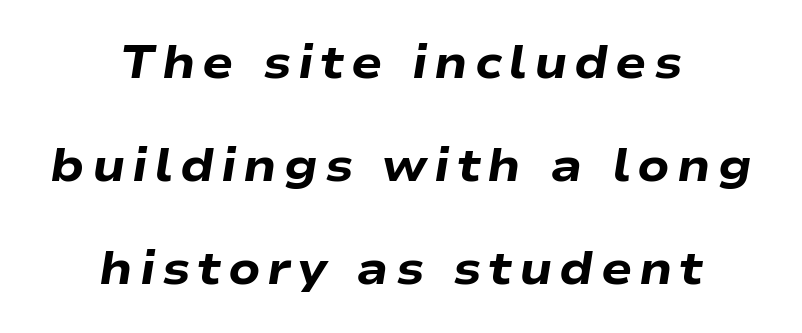
Q: Is the text bold? A: Yes.
Q: Is the text italic (slanted)? A: Yes, it leans right by about 9 degrees.
Q: Is the text underlined? A: No.
Q: How is the paragraph aligned? A: Centered.
Q: Is the spacing between lines tight, normal or loose? A: Loose.
Q: Width (condensed, normal, or wide)? A: Wide.
Q: Stroke contrast? A: Low.
Q: x-height? A: Medium.
Q: Monospaced? A: No.
